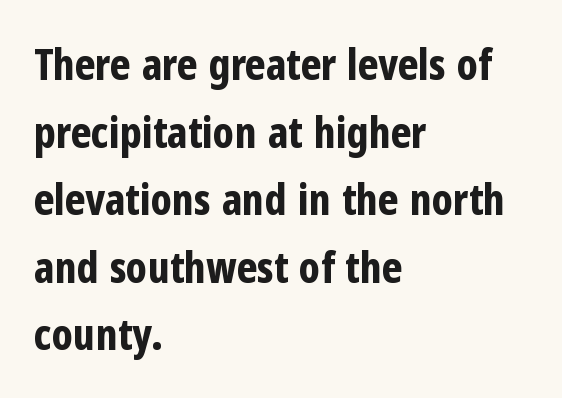
Serifs: no, the terminals of the letterforms are clean. The lines in this sample share a left origin and differ only in where they stop. These words are printed bold, with thick strokes throughout. Looks like regular typesetting: each glyph gets only the width it needs.
